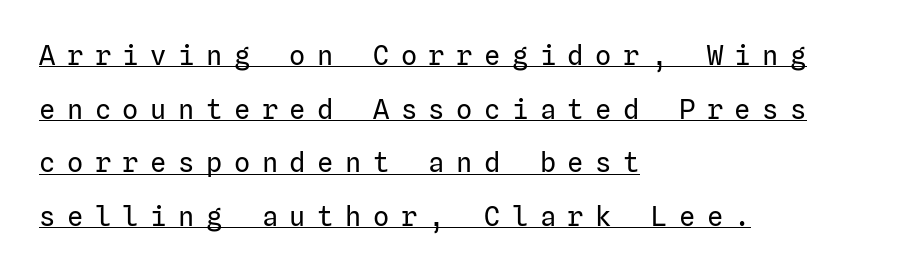
The tracking jumps out immediately: characters are airy and widely separated. Has an underline been added? It has. Compared with a typical body face, this is equally light or lighter still. Do the letters lean? They stand straight.
